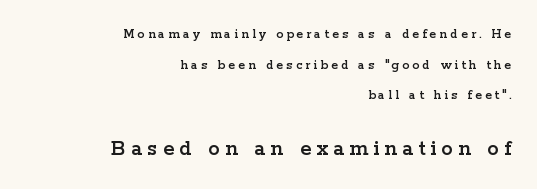
If you drew a ruler down the right edge, every line would touch it. These lines stand farther apart than default settings would place them. Words appear elongated and porous because spacing is wide. Between these two stacked blocks, the lower one wins on size. The glyphs are unaccompanied by any horizontal stroke below them.
